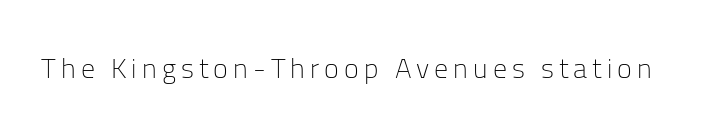
I'd call this a sans setting — the letters go barefoot. The weight would be labelled regular, book, light, or lighter still. The lettering stays uniformly vertical, giving the passage a roman look. Descenders hang freely into open space. Proportional: the letters do not fall into vertical columns.
